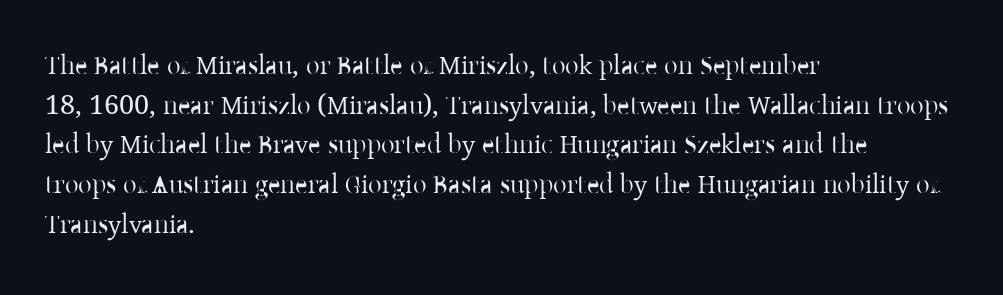
Q: Is the text bold? A: No.
Q: Is the text italic (slanted)? A: No, it is upright.
Q: Is the text underlined? A: No.
Q: How is the paragraph aligned? A: Left-aligned.
Q: Is the spacing between letters normal or unusually wide? A: Normal.
Q: Is the spacing between lines tight, normal or loose? A: Normal.
